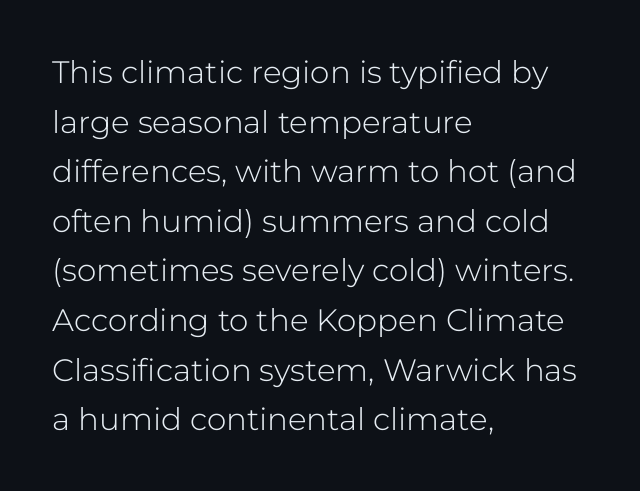
The image shows 31 px light sans-serif type, upright; set left-aligned, normal line spacing (1.6x), normal letter spacing, not underlined; low stroke contrast and a medium x-height.
